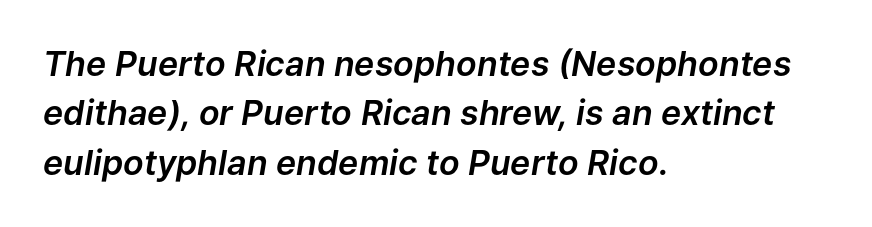
The image shows 34 px text type, italic (leaning right); set left-aligned, normal line spacing (1.45x), normal letter spacing, not underlined; low stroke contrast and a medium x-height.
